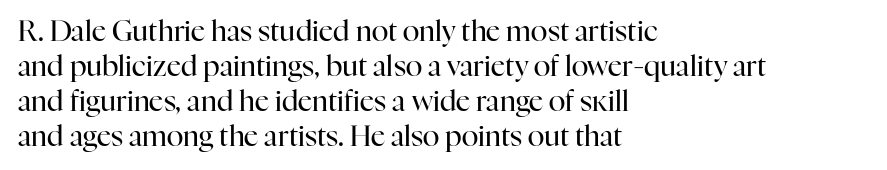
The image shows 28 px regular-weight serif type, upright; set left-aligned, normal line spacing (1.25x), normal letter spacing, not underlined; high stroke contrast and a medium x-height.
